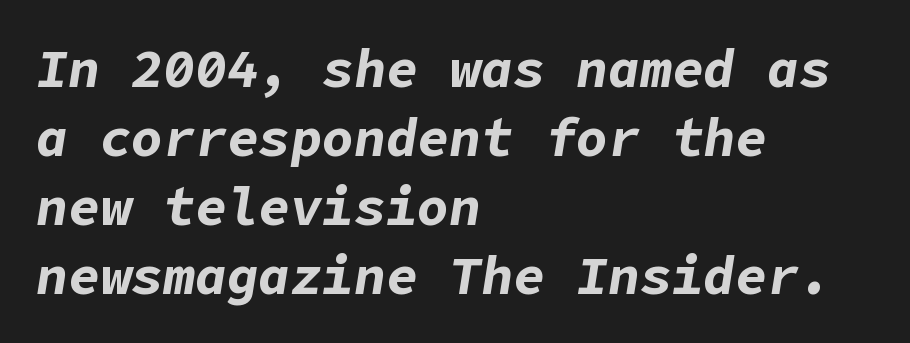
Q: Is the text bold? A: Yes.
Q: Is the text italic (slanted)? A: Yes, it leans right by about 9 degrees.
Q: Is the text underlined? A: No.
Q: How is the paragraph aligned? A: Left-aligned.
Q: Is the spacing between letters normal or unusually wide? A: Normal.
Q: Is the spacing between lines tight, normal or loose? A: Normal.
Q: Width (condensed, normal, or wide)? A: Normal.
Q: Stroke contrast? A: Low.
Q: x-height? A: Medium.
